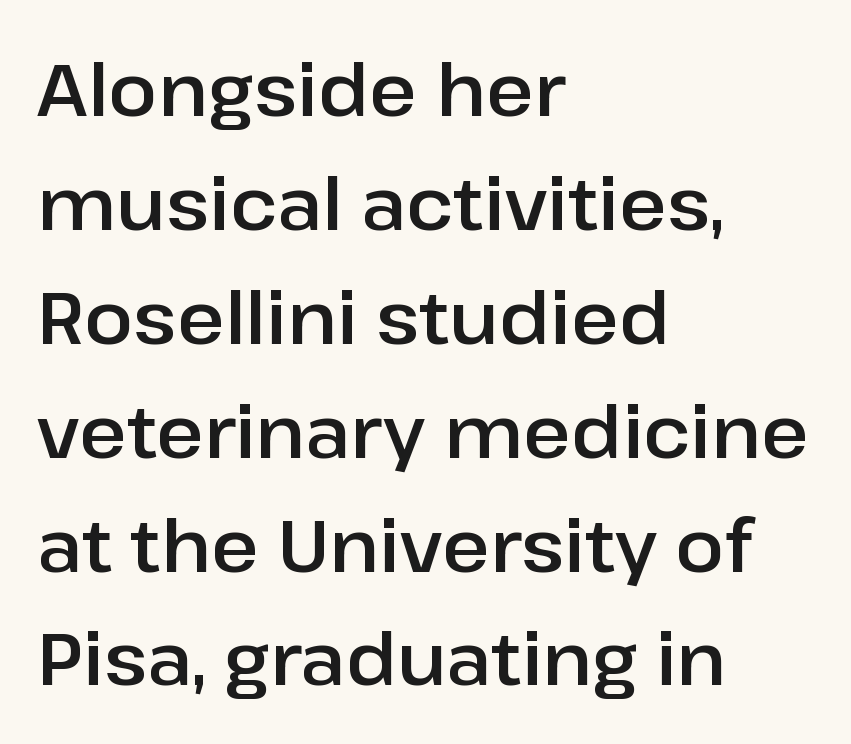
The image shows 73 px sans-serif type, upright; set left-aligned, normal line spacing (1.56x), normal letter spacing, not underlined; low stroke contrast and a medium x-height.
